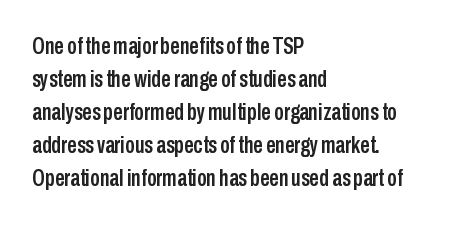
The lines are quadded left. Does extra space separate the letters? No, they use regular spacing. Tall strokes in this sample are plumb rather than angled. Notice how descenders clear the ascenders below comfortably — that's standard leading. This rendering features lettering with no underline.
